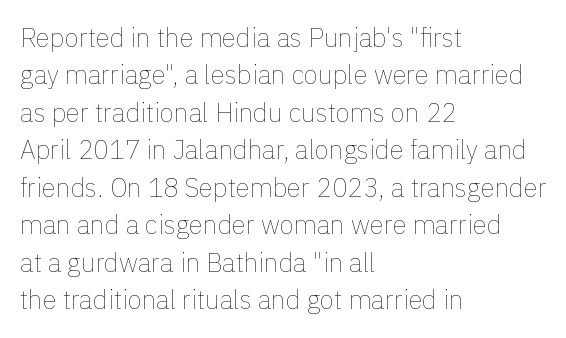
Q: Is the text bold? A: No.
Q: Is the text italic (slanted)? A: No, it is upright.
Q: Is the text underlined? A: No.
Q: How is the paragraph aligned? A: Left-aligned.
Q: Is the spacing between letters normal or unusually wide? A: Normal.
Q: Is the spacing between lines tight, normal or loose? A: Normal.
